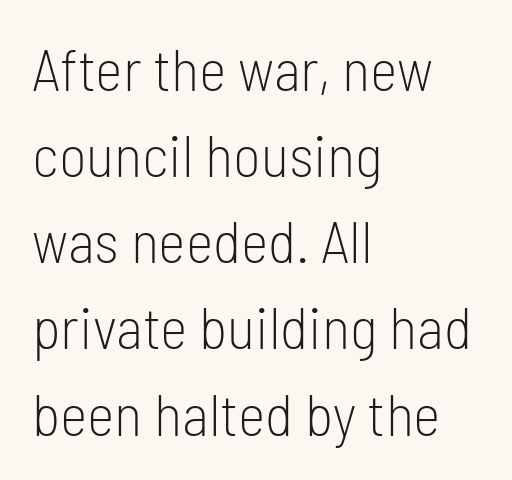
Q: Is the text bold? A: No.
Q: Is the text italic (slanted)? A: No, it is upright.
Q: Is the typeface a serif or a sans-serif typeface? A: Sans-serif.
Q: Is the text underlined? A: No.
Q: How is the paragraph aligned? A: Left-aligned.
Q: Is the spacing between letters normal or unusually wide? A: Normal.
Q: Is the spacing between lines tight, normal or loose? A: Normal.
Q: Width (condensed, normal, or wide)? A: Condensed.
Q: Stroke contrast? A: Low.
Q: x-height? A: Medium.
Q: Monospaced? A: No.
